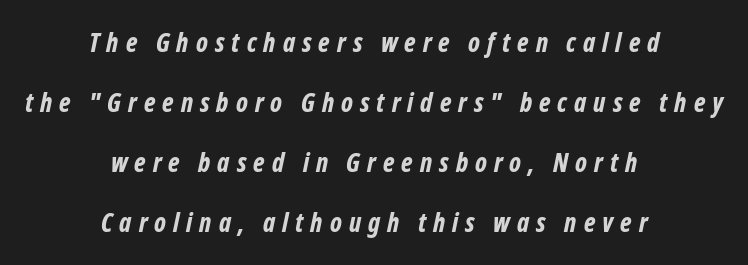
A great deal of white space separates one row of letters from the next. The setting favours the middle, as headings and verse often do. Thick stems and heavy bowls — unmistakably bold. Is the letter spacing exaggerated? Yes — the characters are pushed far apart.
